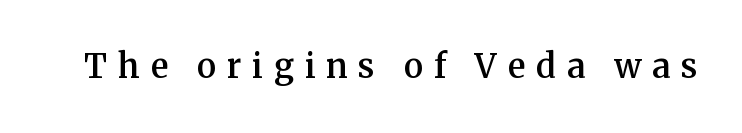
These lines are composed in type with serifs. Stroke thickness is moderately raised; the sample reads as semibold. Lines of text with bare space underneath. Is the letter spacing exaggerated? Yes — the characters are pushed far apart. Character widths vary here, with narrow letters taking less room than wide ones. Notice how the stems are strictly vertical — no italics here.
